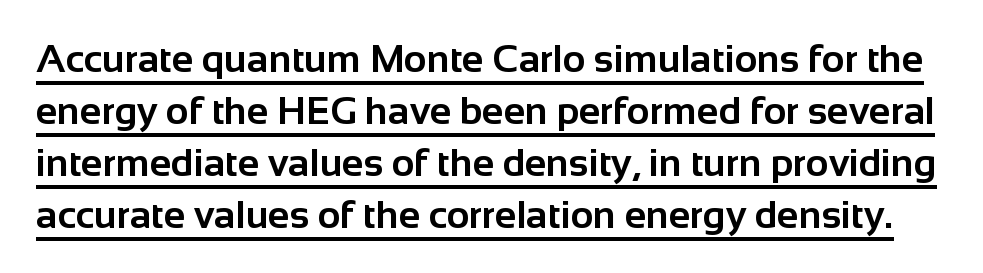
In terms of letterspacing, this is plain default setting. Serifs: no, the terminals of the letterforms are clean. These lines are rendered in a variable-pitch font. The type sits square on the baseline with zero lean.
